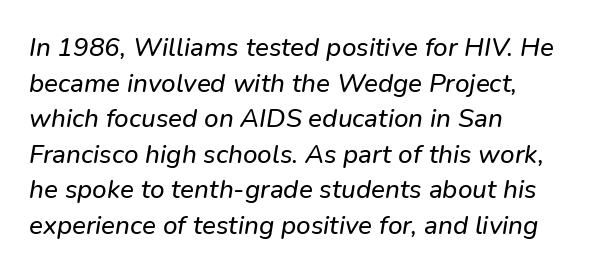
{"underline": "no", "align": "left", "line_spacing": "normal", "line_spacing_ratio": 1.37, "letter_spacing": "normal", "letter_spacing_em": 0.0, "glyph_px": 26}
